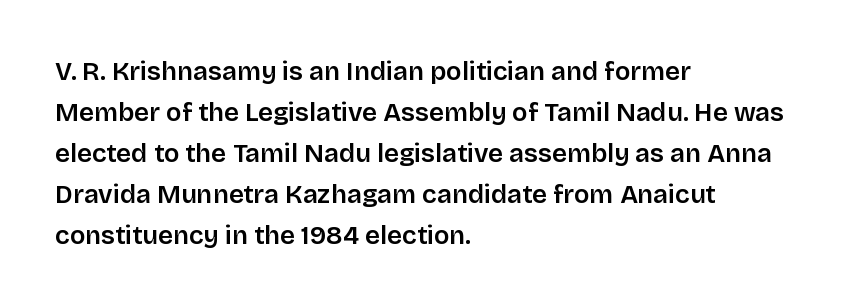
Q: Is the text italic (slanted)? A: No, it is upright.
Q: Is the text underlined? A: No.
Q: How is the paragraph aligned? A: Left-aligned.
Q: Is the spacing between letters normal or unusually wide? A: Normal.
Q: Is the spacing between lines tight, normal or loose? A: Normal.
